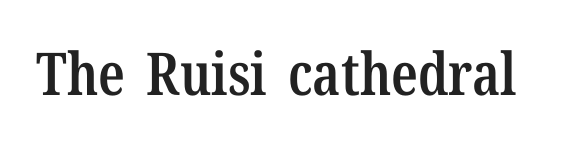
{"serif": "yes", "italic": "no", "bold": "semi", "weight": "semibold", "width": "condensed", "stroke_contrast": "low", "x_height": "medium", "monospaced": "no", "underline": "no", "letter_spacing": "normal", "letter_spacing_em": 0.0, "glyph_px": 59}
